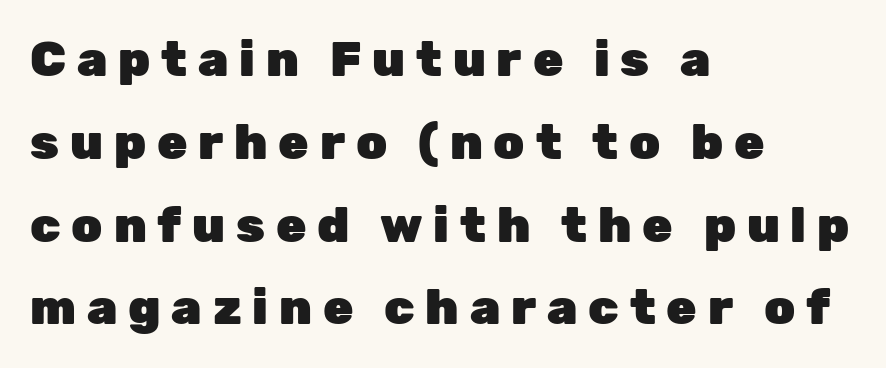
Q: Is the text bold? A: Yes.
Q: Is the text italic (slanted)? A: No, it is upright.
Q: Is the typeface a serif or a sans-serif typeface? A: Sans-serif.
Q: Is the text underlined? A: No.
Q: How is the paragraph aligned? A: Left-aligned.
Q: Is the spacing between letters normal or unusually wide? A: Unusually wide.
Q: Is the spacing between lines tight, normal or loose? A: Normal.
Q: Width (condensed, normal, or wide)? A: Normal.
Q: Stroke contrast? A: Low.
Q: x-height? A: Medium.
Q: Monospaced? A: No.
